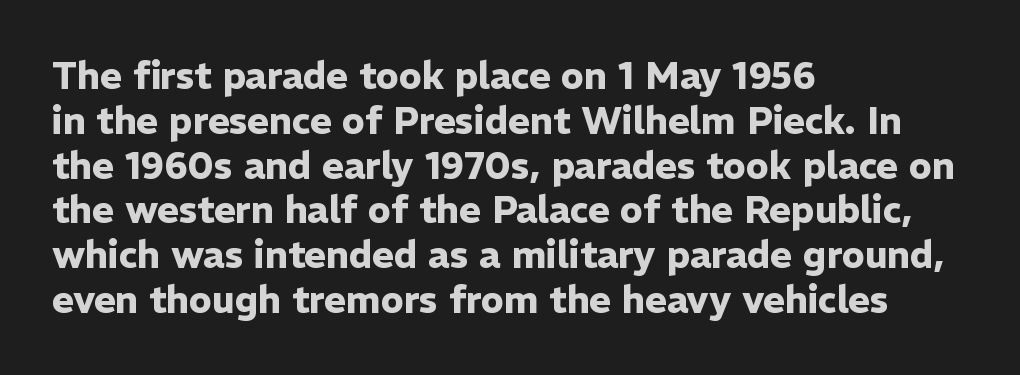
{"serif": "no", "italic": "no", "bold": "yes", "weight": "heavy", "width": "normal", "stroke_contrast": "low", "x_height": "medium", "monospaced": "no", "underline": "no", "align": "left", "line_spacing_ratio": 1.21, "letter_spacing": "normal", "letter_spacing_em": 0.0, "glyph_px": 37}
